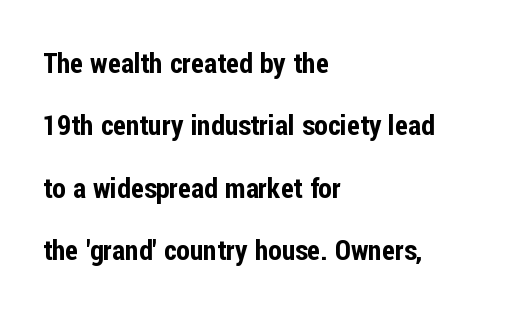
The image shows 28 px condensed sans-serif type, upright; set left-aligned, loose line spacing (2.23x), normal letter spacing, not underlined; low stroke contrast and a medium x-height.
